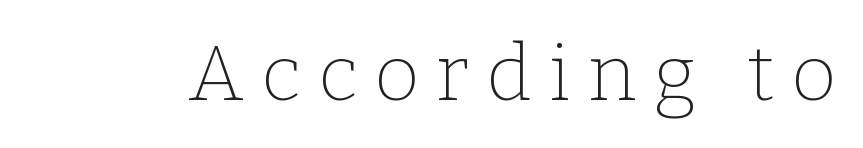
The image shows 78 px thin serif type, upright; set unusually wide letter spacing (+0.22 em), not underlined; low stroke contrast and a medium x-height.
